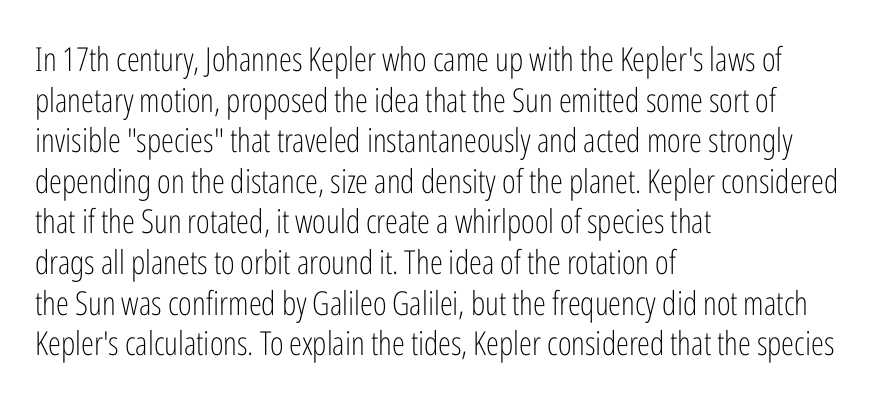
Q: Is the text bold? A: No.
Q: Is the text italic (slanted)? A: No, it is upright.
Q: Is the typeface a serif or a sans-serif typeface? A: Sans-serif.
Q: Is the text underlined? A: No.
Q: How is the paragraph aligned? A: Left-aligned.
Q: Is the spacing between letters normal or unusually wide? A: Normal.
Q: Width (condensed, normal, or wide)? A: Condensed.
Q: Stroke contrast? A: Low.
Q: x-height? A: Medium.
Q: Monospaced? A: No.
